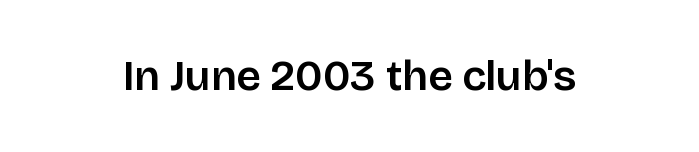
Q: Is the text italic (slanted)? A: No, it is upright.
Q: Is the typeface a serif or a sans-serif typeface? A: Sans-serif.
Q: Is the text underlined? A: No.
Q: Is the spacing between letters normal or unusually wide? A: Normal.
Q: Width (condensed, normal, or wide)? A: Normal.
Q: Stroke contrast? A: Low.
Q: x-height? A: Large.
Q: Monospaced? A: No.
